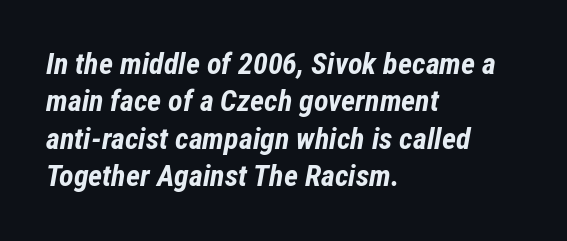
{"italic": "yes", "lean": "right", "slant_degrees": 12, "bold": "yes", "weight": "bold", "width": "condensed", "stroke_contrast": "low", "x_height": "medium", "monospaced": "no", "underline": "no", "align": "left", "line_spacing": "normal", "line_spacing_ratio": 1.25, "letter_spacing": "normal", "letter_spacing_em": 0.0, "glyph_px": 30}
